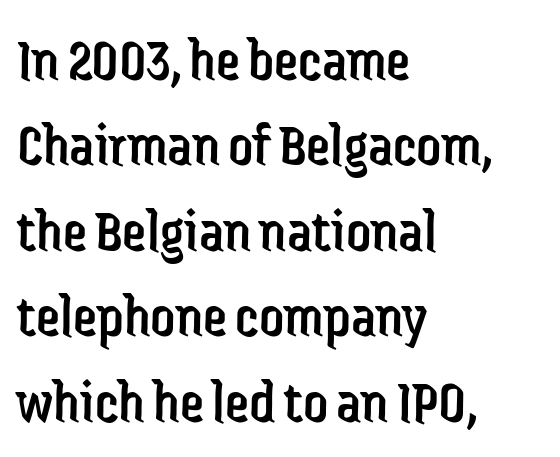
Q: Is the text bold? A: No.
Q: Is the text italic (slanted)? A: No, it is upright.
Q: Is the typeface a serif or a sans-serif typeface? A: Sans-serif.
Q: Is the text underlined? A: No.
Q: How is the paragraph aligned? A: Left-aligned.
Q: Is the spacing between letters normal or unusually wide? A: Normal.
Q: Is the spacing between lines tight, normal or loose? A: Normal.
Q: Width (condensed, normal, or wide)? A: Condensed.
Q: Stroke contrast? A: Low.
Q: x-height? A: Medium.
Q: Monospaced? A: No.
